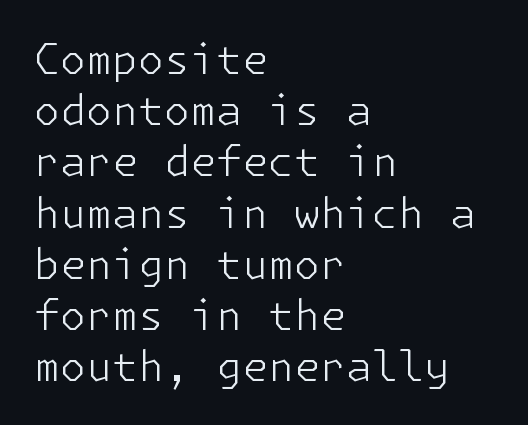
Q: Is the text bold? A: No.
Q: Is the text italic (slanted)? A: No, it is upright.
Q: Is the typeface a serif or a sans-serif typeface? A: Sans-serif.
Q: Is the text underlined? A: No.
Q: How is the paragraph aligned? A: Left-aligned.
Q: Is the spacing between letters normal or unusually wide? A: Normal.
Q: Width (condensed, normal, or wide)? A: Normal.
Q: Stroke contrast? A: Low.
Q: x-height? A: Medium.
